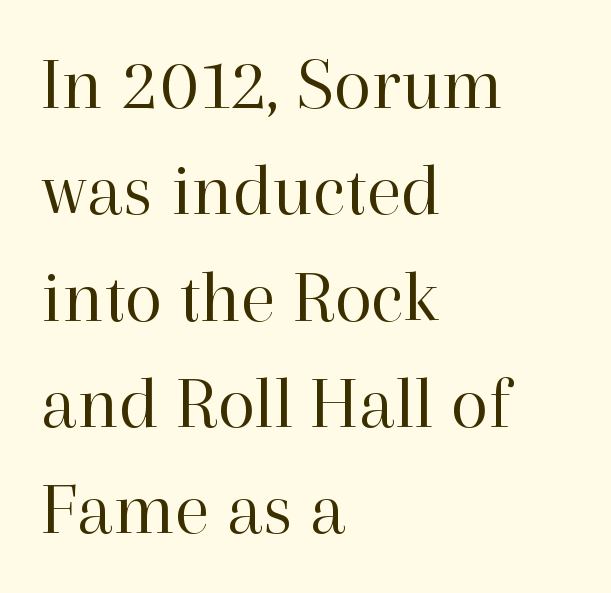
{"serif": "yes", "italic": "no", "bold": "no", "weight": "regular", "width": "normal", "stroke_contrast": "high", "x_height": "medium", "monospaced": "no", "underline": "no", "align": "left", "line_spacing": "normal", "line_spacing_ratio": 1.38, "letter_spacing": "normal", "letter_spacing_em": 0.0, "glyph_px": 77}
